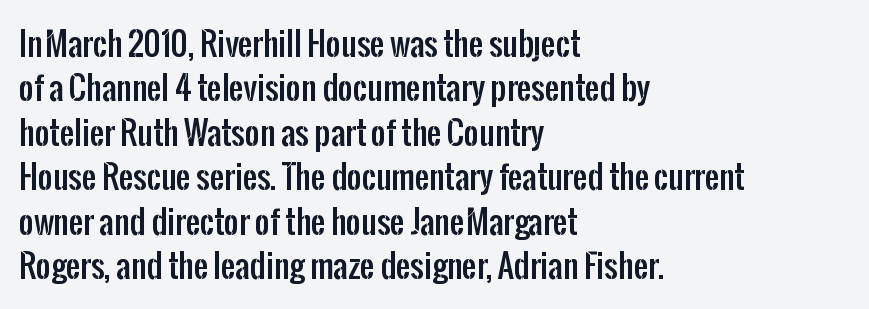
The image shows 32 px condensed sans-serif type, upright; set left-aligned, normal line spacing (1.39x), normal letter spacing, not underlined; low stroke contrast and a medium x-height.
